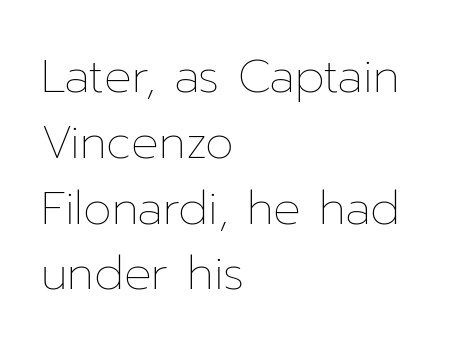
Has an underline been added? It has not. Whoever set this chose a conventional vertical rhythm. Each word holds together tightly as a unit, with standard inter-letter gaps. When letters stand straight like this, we call the style roman or upright. Character widths vary here, with narrow letters taking less room than wide ones. The paragraph has a hard left edge and a soft right edge.
